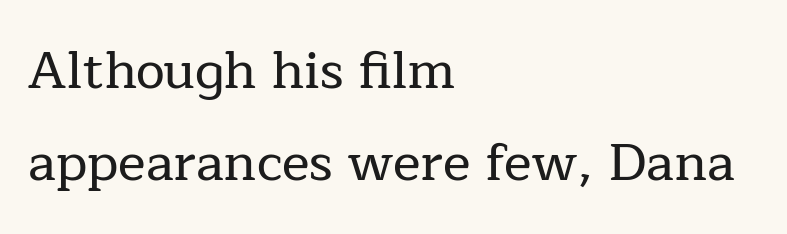
Q: Is the text italic (slanted)? A: No, it is upright.
Q: Is the typeface a serif or a sans-serif typeface? A: Serif.
Q: Is the text underlined? A: No.
Q: How is the paragraph aligned? A: Left-aligned.
Q: Is the spacing between letters normal or unusually wide? A: Normal.
Q: Width (condensed, normal, or wide)? A: Normal.
Q: Stroke contrast? A: Low.
Q: x-height? A: Medium.
Q: Monospaced? A: No.
